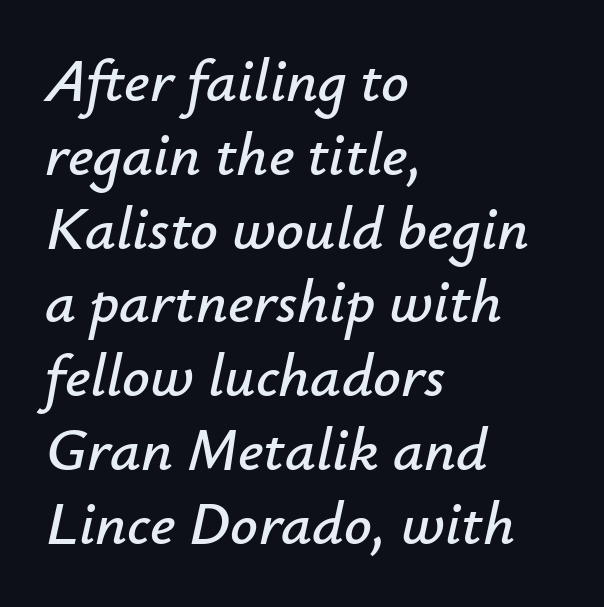
The image shows 61 px text type, italic (leaning right); set left-aligned, line spacing 1.21x, normal letter spacing, not underlined; low stroke contrast and a small x-height.
